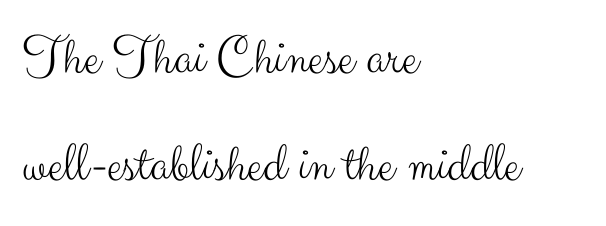
{"serif": "no", "bold": "no", "weight": "light", "width": "normal", "stroke_contrast": "medium", "x_height": "small", "monospaced": "no", "underline": "no", "align": "left", "line_spacing": "loose", "line_spacing_ratio": 1.91, "letter_spacing": "normal", "letter_spacing_em": 0.0, "glyph_px": 56}
